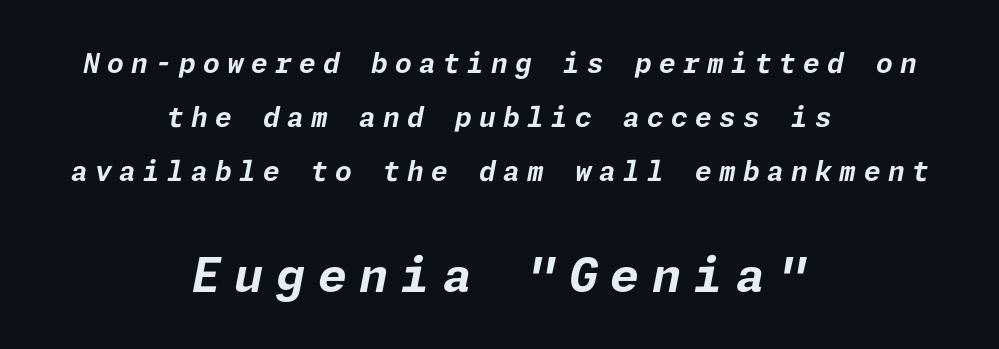
Q: Is the text bold? A: Yes.
Q: Is the text italic (slanted)? A: Yes, it leans right by about 11 degrees.
Q: Is the text underlined? A: No.
Q: How is the paragraph aligned? A: Centered.
Q: Is the spacing between letters normal or unusually wide? A: Unusually wide.
Q: Is the spacing between lines tight, normal or loose? A: Loose.
Q: Which block of text is set in a larger size, the first (top) or the second (bottom)? A: The second (bottom) one.
Q: Width (condensed, normal, or wide)? A: Normal.
Q: Stroke contrast? A: Low.
Q: x-height? A: Medium.
